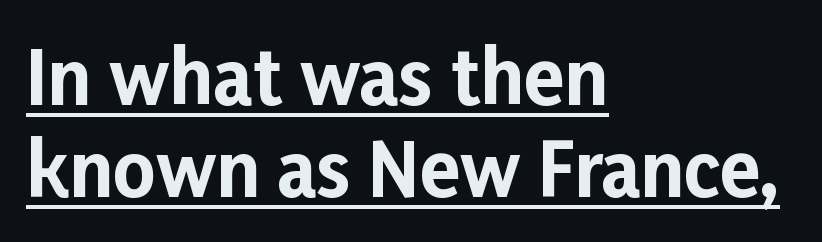
The image shows 74 px bold sans-serif type, upright; set left-aligned, line spacing 1.24x, normal letter spacing, underlined; low stroke contrast and a medium x-height.
